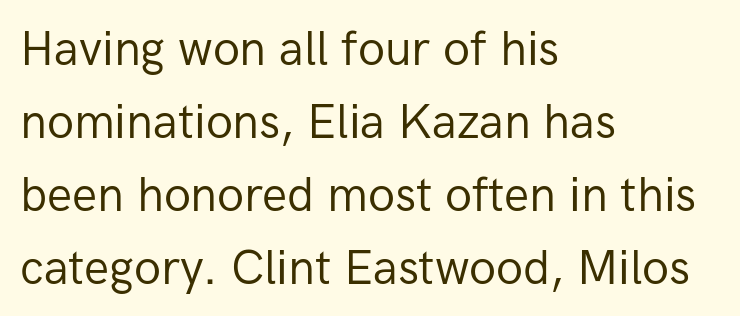
{"serif": "no", "italic": "no", "bold": "no", "weight": "regular", "width": "normal", "stroke_contrast": "low", "x_height": "medium", "monospaced": "no", "underline": "no", "align": "left", "line_spacing": "normal", "line_spacing_ratio": 1.55, "letter_spacing": "normal", "letter_spacing_em": 0.0, "glyph_px": 47}
